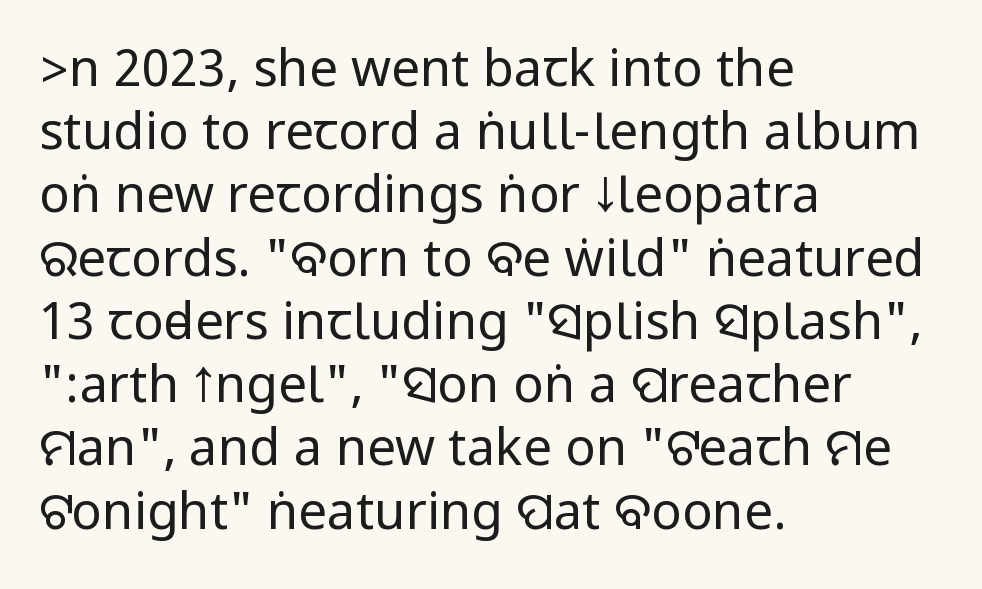
Does the lettering tilt? It doesn't — this is upright. Descenders are the only things crossing below the line. Each word holds together tightly as a unit, with standard inter-letter gaps. The font sits on the lighter half of the weight spectrum, regular included. Stroke terminals: plain, sans-serif. Teacher's note: observe the even left margin — that is flush-left alignment.
